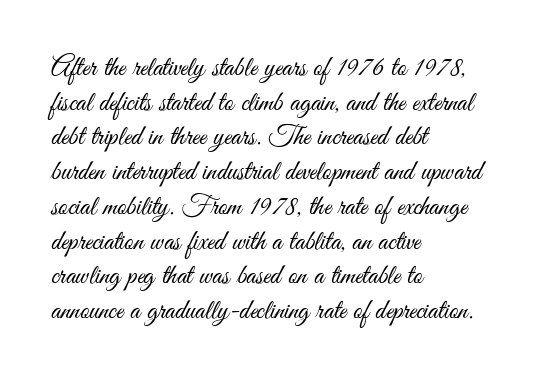
{"serif": "no", "bold": "no", "weight": "light", "width": "condensed", "stroke_contrast": "medium", "x_height": "small", "monospaced": "no", "underline": "no", "align": "left", "line_spacing_ratio": 1.24, "letter_spacing": "normal", "letter_spacing_em": 0.0, "glyph_px": 28}
